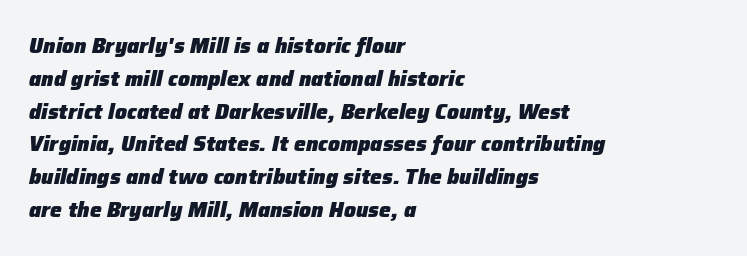
Type without underlining. Left-aligned paragraph, ragged on the right. Is the type slanted? Yes — the strokes lean at a clear angle. Caption: standard tracking, unaltered.
